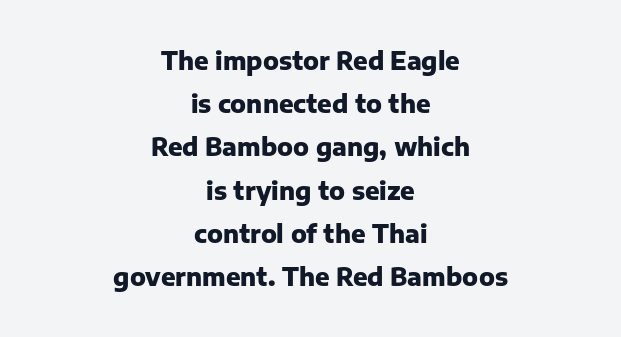
Letters rest on an invisible, unmarked baseline. Leftover space on each line is divided equally before and after the words. Is there any slant? The stems are plumb. The line texture is even and compact thanks to regular tracking. Caption: bold face, heavy strokes.
